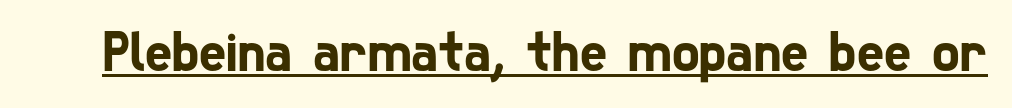
Default kerning and tracking; the words read as compact shapes. In terms of letterform style, serifs are entirely absent. Compared with undecorated copy, this sample adds a rule below the words. Spacing verdict: proportional, widths tailored to each character.
